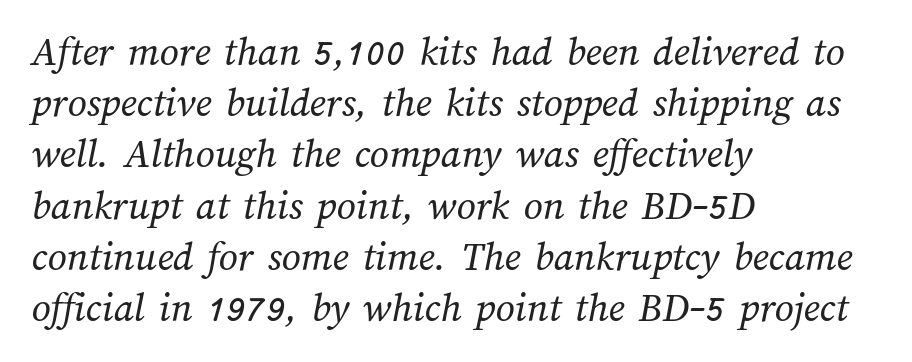
The image shows 42 px regular-weight type; set left-aligned, line spacing 1.22x, normal letter spacing, not underlined; medium stroke contrast and a medium x-height.
